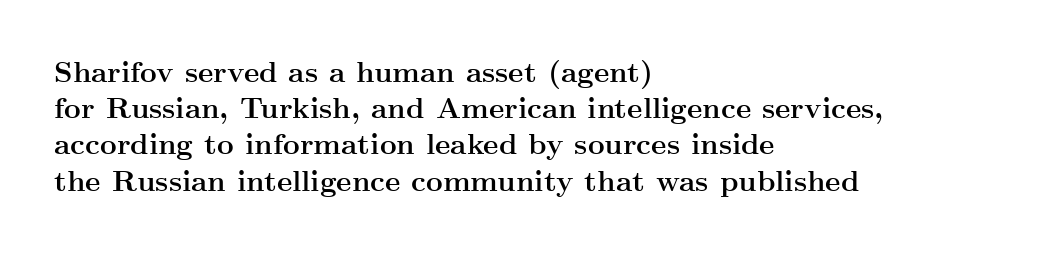
Descenders are the only things crossing below the line. Every character sits straight up, as roman type does. Note the varied advance widths — an 'i' is clearly narrower than an 'm'. This block has exactly the height ordinary leading produces. Check where the strokes stop: tiny serifs finish them off.
